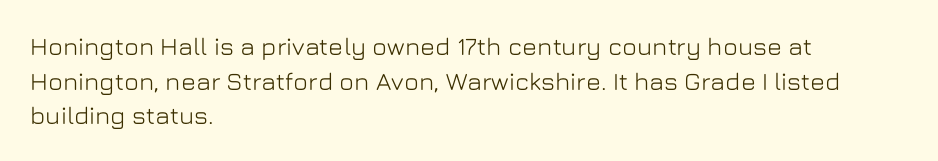
Q: Is the text italic (slanted)? A: No, it is upright.
Q: Is the text underlined? A: No.
Q: How is the paragraph aligned? A: Left-aligned.
Q: Is the spacing between letters normal or unusually wide? A: Normal.
Q: Is the spacing between lines tight, normal or loose? A: Normal.
